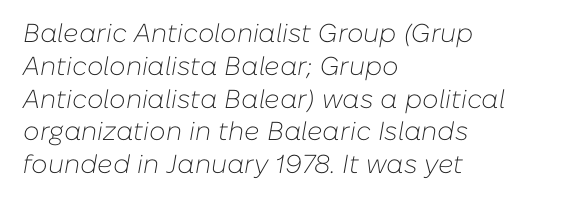
{"italic": "yes", "lean": "right", "slant_degrees": 10, "bold": "no", "underline": "no", "align": "left", "line_spacing": "normal", "line_spacing_ratio": 1.26, "letter_spacing": "normal", "letter_spacing_em": 0.0, "glyph_px": 26}
